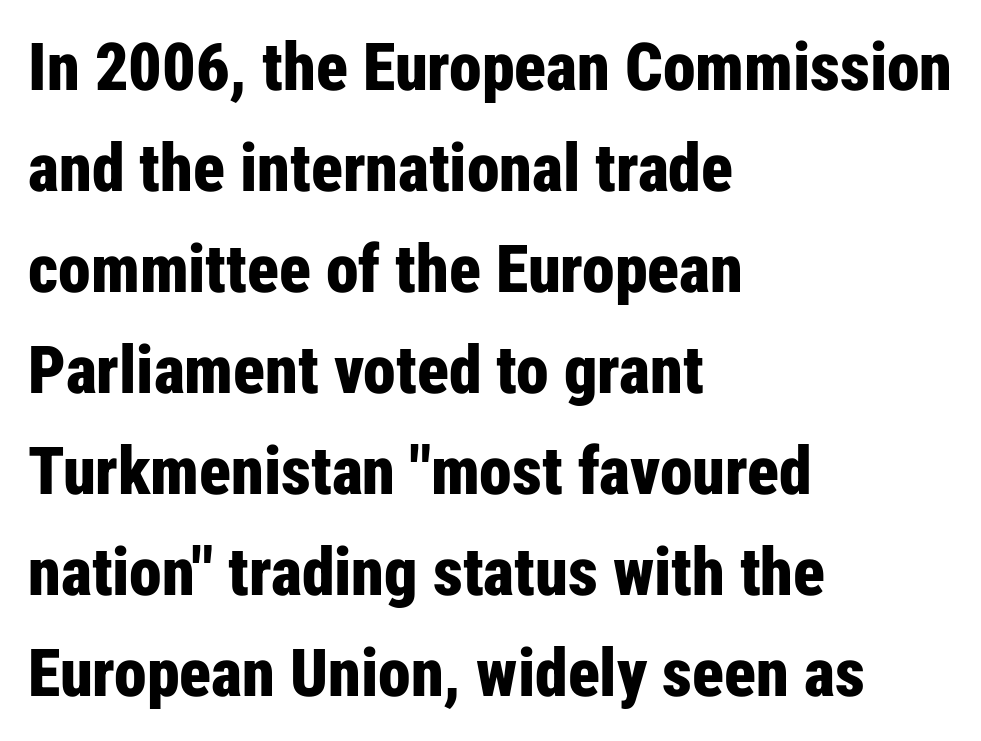
{"serif": "no", "italic": "no", "bold": "yes", "weight": "bold", "width": "condensed", "stroke_contrast": "low", "x_height": "medium", "monospaced": "no", "underline": "no", "align": "left", "line_spacing": "normal", "line_spacing_ratio": 1.53, "letter_spacing": "normal", "letter_spacing_em": 0.0, "glyph_px": 66}
